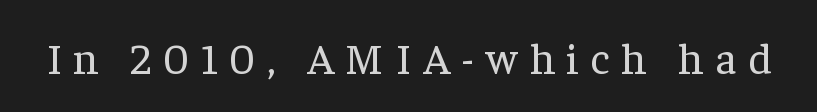
Q: Is the text bold? A: No.
Q: Is the text italic (slanted)? A: No, it is upright.
Q: Is the typeface a serif or a sans-serif typeface? A: Serif.
Q: Is the text underlined? A: No.
Q: Is the spacing between letters normal or unusually wide? A: Unusually wide.
Q: Width (condensed, normal, or wide)? A: Normal.
Q: Stroke contrast? A: Low.
Q: x-height? A: Medium.
Q: Monospaced? A: No.
